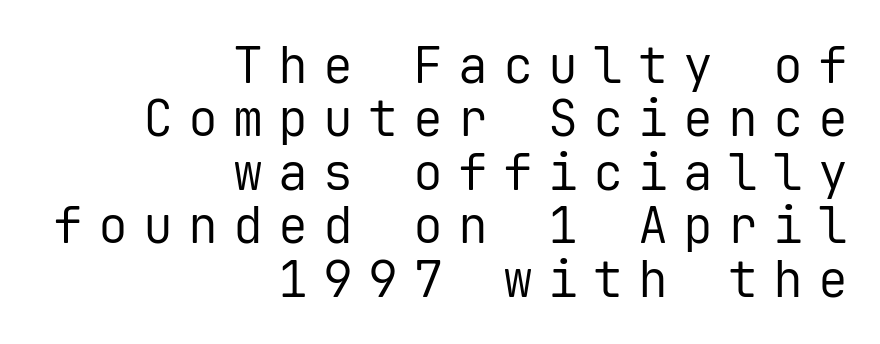
Here the designer chose a console-style face with uniform glyph widths. This block would grow much taller if given ordinary leading; it's compressed now. Rule under the text: the space is simply empty. In terms of posture, this sample is upright. Compared with a flush-left layout, this one pins lines to the opposite, right side. The rendering shows plain stroke endings on the letterforms — a sans-serif design.
